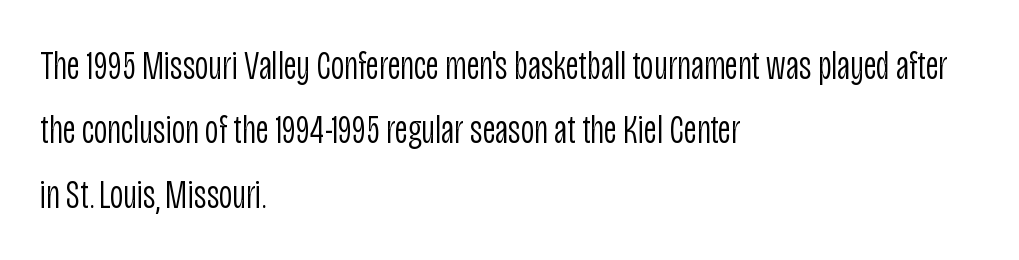
The image shows 41 px light, condensed sans-serif type, upright; set left-aligned, normal line spacing (1.57x), normal letter spacing, not underlined; low stroke contrast and a large x-height.
